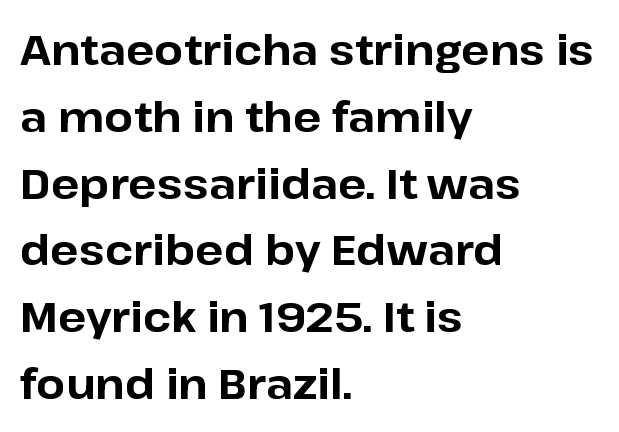
Q: Is the text bold? A: Yes.
Q: Is the text italic (slanted)? A: No, it is upright.
Q: Is the typeface a serif or a sans-serif typeface? A: Sans-serif.
Q: Is the text underlined? A: No.
Q: How is the paragraph aligned? A: Left-aligned.
Q: Is the spacing between letters normal or unusually wide? A: Normal.
Q: Is the spacing between lines tight, normal or loose? A: Normal.
Q: Width (condensed, normal, or wide)? A: Normal.
Q: Stroke contrast? A: Low.
Q: x-height? A: Medium.
Q: Monospaced? A: No.
